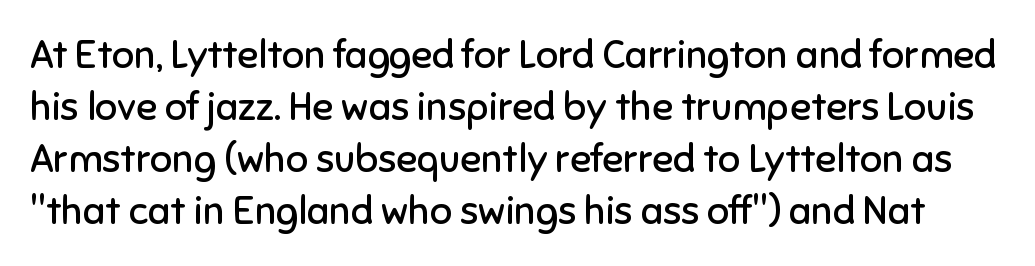
Q: Is the text bold? A: No.
Q: Is the text italic (slanted)? A: No, it is upright.
Q: Is the typeface a serif or a sans-serif typeface? A: Sans-serif.
Q: Is the text underlined? A: No.
Q: Is the spacing between letters normal or unusually wide? A: Normal.
Q: Is the spacing between lines tight, normal or loose? A: Normal.
Q: Width (condensed, normal, or wide)? A: Normal.
Q: Stroke contrast? A: Low.
Q: x-height? A: Medium.
Q: Monospaced? A: No.
